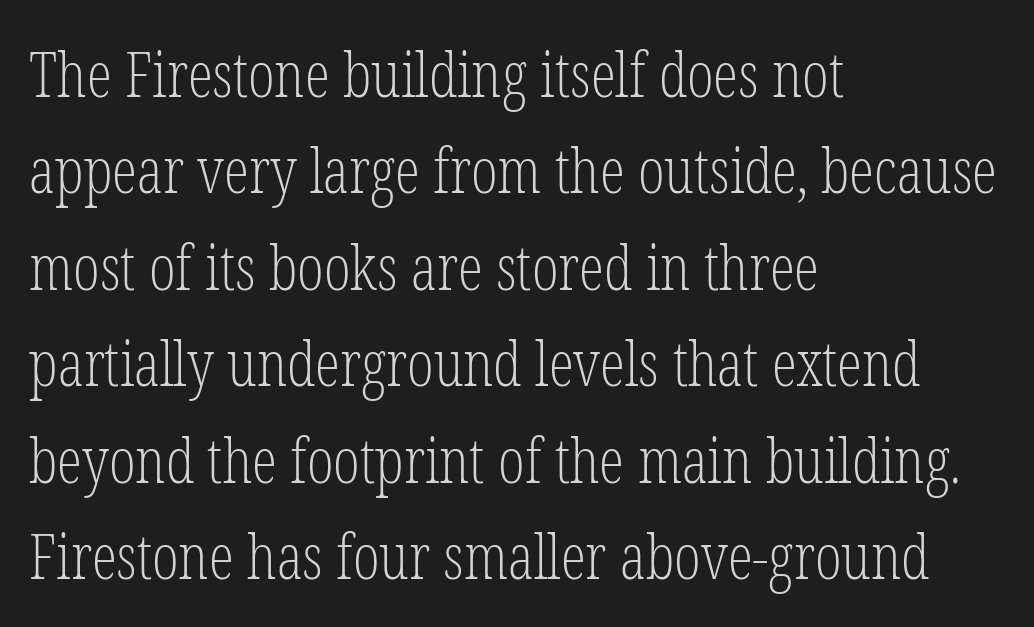
The image shows 63 px light, condensed serif type, upright; set left-aligned, normal line spacing (1.53x), normal letter spacing, not underlined; low stroke contrast and a medium x-height.
